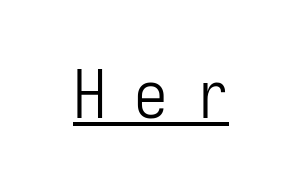
Q: Is the text bold? A: No.
Q: Is the text italic (slanted)? A: No, it is upright.
Q: Is the typeface a serif or a sans-serif typeface? A: Sans-serif.
Q: Is the text underlined? A: Yes.
Q: Is the spacing between letters normal or unusually wide? A: Unusually wide.
Q: Width (condensed, normal, or wide)? A: Condensed.
Q: Stroke contrast? A: Low.
Q: x-height? A: Medium.
